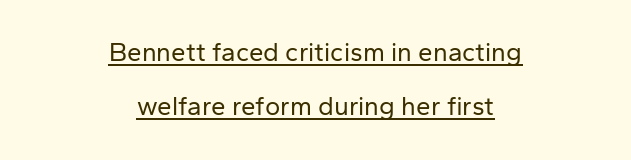
Q: Is the text bold? A: No.
Q: Is the text italic (slanted)? A: No, it is upright.
Q: Is the text underlined? A: Yes.
Q: How is the paragraph aligned? A: Centered.
Q: Is the spacing between letters normal or unusually wide? A: Normal.
Q: Is the spacing between lines tight, normal or loose? A: Loose.
